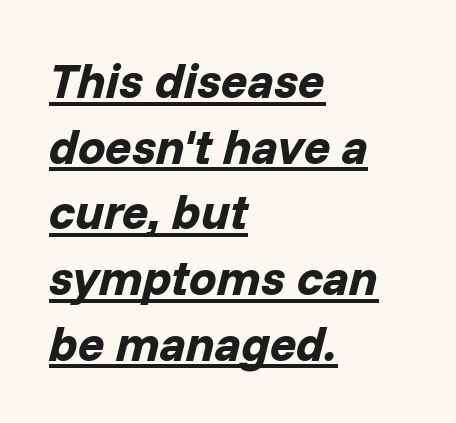
{"italic": "yes", "lean": "right", "slant_degrees": 14, "bold": "yes", "weight": "bold", "width": "normal", "stroke_contrast": "low", "x_height": "medium", "monospaced": "no", "underline": "yes", "align": "left", "line_spacing": "normal", "line_spacing_ratio": 1.34, "letter_spacing": "normal", "letter_spacing_em": 0.0, "glyph_px": 49}
